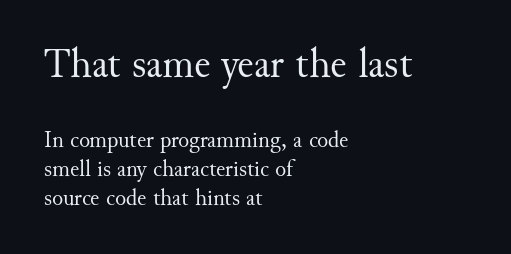
{"serif": "yes", "italic": "no", "bold": "no", "weight": "regular", "width": "normal", "stroke_contrast": "medium", "x_height": "small", "monospaced": "no", "underline": "no", "align": "left", "line_spacing": "normal", "line_spacing_ratio": 1.25, "letter_spacing": "normal", "letter_spacing_em": 0.0, "larger_block": "first", "size_ratio": 1.78, "glyph_px": 41}
